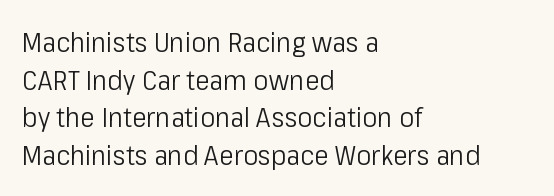
{"serif": "no", "italic": "no", "bold": "no", "weight": "light", "width": "condensed", "stroke_contrast": "low", "x_height": "medium", "monospaced": "no", "underline": "no", "align": "left", "line_spacing": "normal", "line_spacing_ratio": 1.34, "letter_spacing": "normal", "letter_spacing_em": 0.0, "glyph_px": 28}
